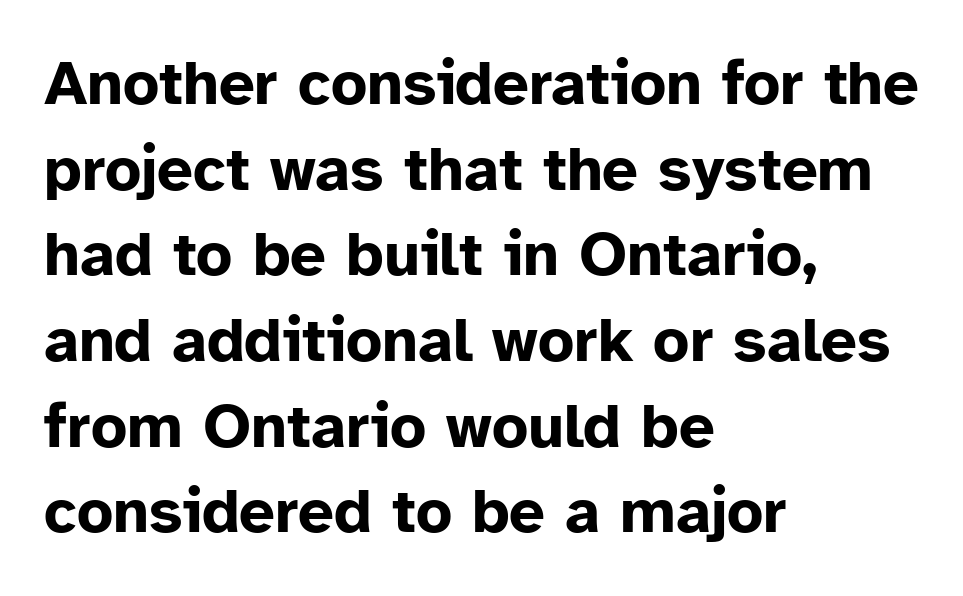
The letters advance in unequal steps, a hallmark of proportional type. The horizontal fit of the characters is conventional and even. Caption: multi-line text, flush left, ragged right. Ordinary non-slanted type is in use. In terms of leading, this rendering sits right in the middle. Nope, no serifs anywhere on these letters.
